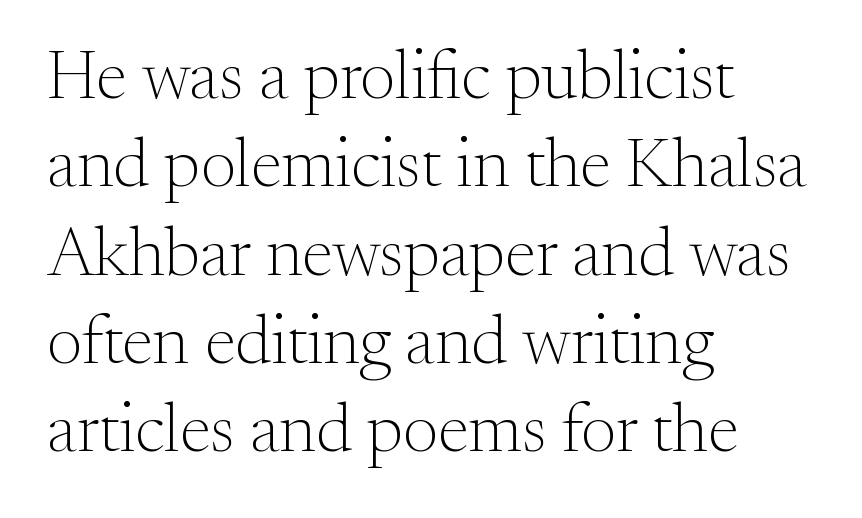
Q: Is the text bold? A: No.
Q: Is the text italic (slanted)? A: No, it is upright.
Q: Is the typeface a serif or a sans-serif typeface? A: Serif.
Q: Is the text underlined? A: No.
Q: How is the paragraph aligned? A: Left-aligned.
Q: Is the spacing between letters normal or unusually wide? A: Normal.
Q: Is the spacing between lines tight, normal or loose? A: Normal.
Q: Width (condensed, normal, or wide)? A: Normal.
Q: Stroke contrast? A: Medium.
Q: x-height? A: Small.
Q: Monospaced? A: No.
